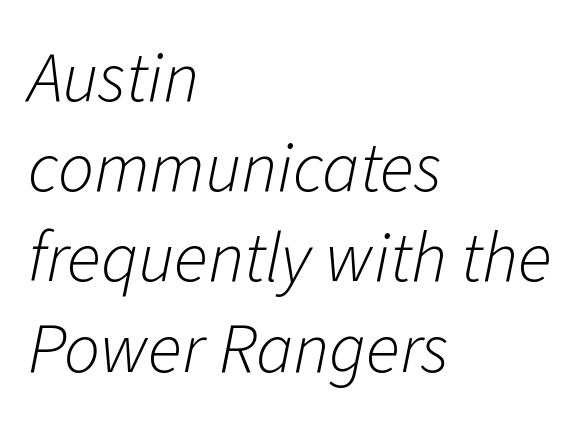
{"italic": "yes", "lean": "right", "slant_degrees": 11, "bold": "no", "weight": "light", "width": "normal", "stroke_contrast": "low", "x_height": "medium", "monospaced": "no", "underline": "no", "align": "left", "line_spacing": "normal", "line_spacing_ratio": 1.27, "letter_spacing": "normal", "letter_spacing_em": 0.0, "glyph_px": 71}
